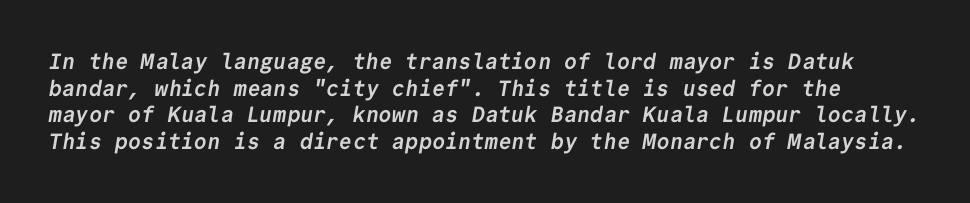
Q: Is the text bold? A: Yes.
Q: Is the text underlined? A: No.
Q: Is the spacing between letters normal or unusually wide? A: Normal.
